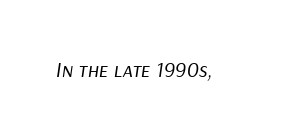
{"italic": "yes", "lean": "right", "slant_degrees": 9, "bold": "no", "underline": "no", "letter_spacing": "normal", "letter_spacing_em": 0.0, "glyph_px": 22}
